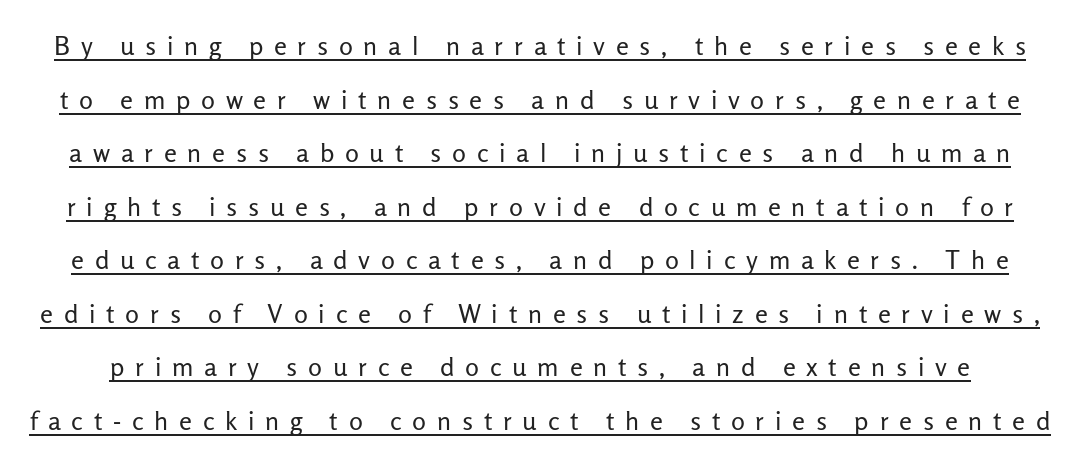
{"italic": "no", "bold": "no", "underline": "yes", "line_spacing": "loose", "line_spacing_ratio": 2.06, "letter_spacing": "wide", "letter_spacing_em": 0.41, "glyph_px": 26}
